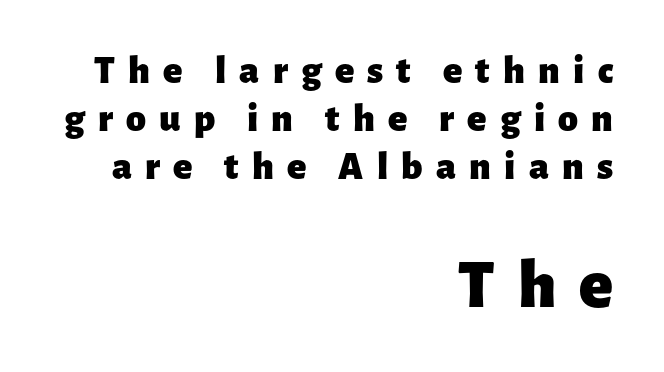
The image shows 70 px heavy sans-serif type, upright; set right-aligned, line spacing 1.2x, unusually wide letter spacing (+0.33 em), not underlined; the second (bottom) block is 1.75x larger; low stroke contrast and a medium x-height.
